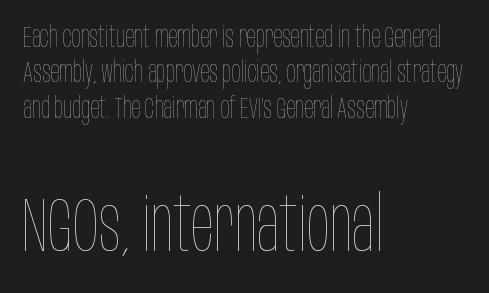
The image shows 76 px thin, condensed type, upright; set left-aligned, line spacing 1.18x, normal letter spacing, not underlined; the second (bottom) block is 2.53x larger; low stroke contrast and a large x-height.
